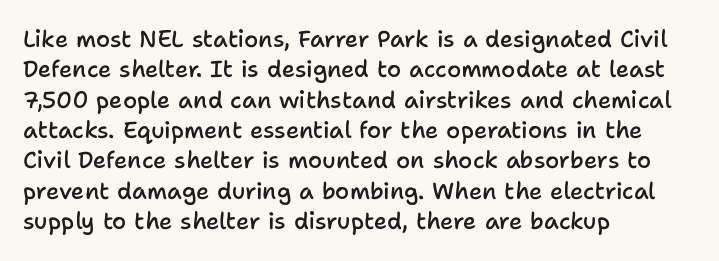
The image shows 23 px text type, upright; set left-aligned, normal line spacing (1.32x), normal letter spacing, not underlined.
